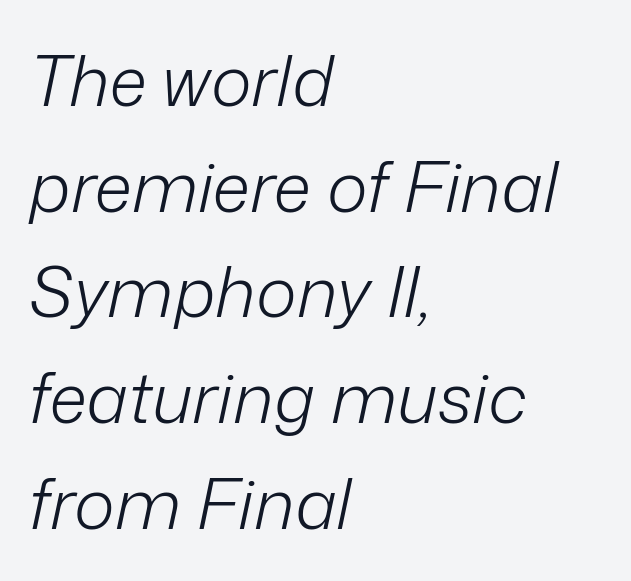
{"italic": "yes", "lean": "right", "slant_degrees": 12, "bold": "no", "weight": "light", "width": "normal", "stroke_contrast": "low", "x_height": "medium", "monospaced": "no", "underline": "no", "align": "left", "line_spacing": "normal", "line_spacing_ratio": 1.51, "letter_spacing": "normal", "letter_spacing_em": 0.0, "glyph_px": 70}
